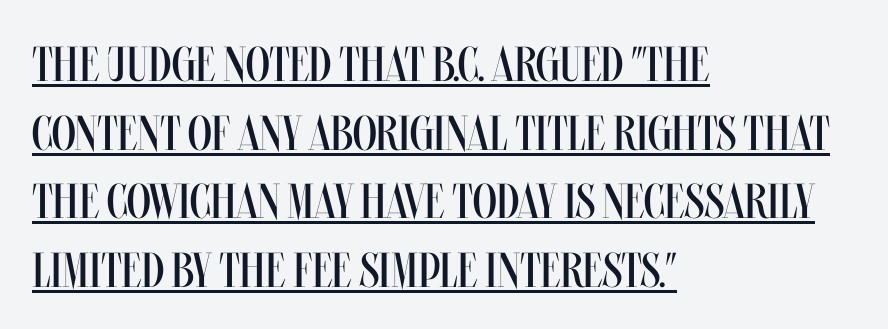
Spacing verdict: proportional, widths tailored to each character. Posture: upright roman. The typeface has the unassuming heft of standard copy or less. The line texture is even and compact thanks to regular tracking.
